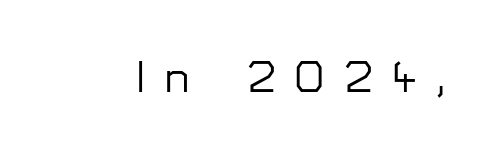
{"serif": "no", "italic": "no", "width": "normal", "stroke_contrast": "low", "x_height": "medium", "monospaced": "no", "underline": "no", "letter_spacing": "wide", "letter_spacing_em": 0.46, "glyph_px": 44}
